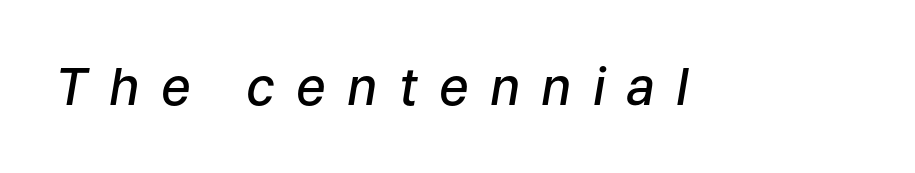
The image shows 51 px semibold type, italic (leaning right); set unusually wide letter spacing (+0.41 em), not underlined; low stroke contrast and a medium x-height.
